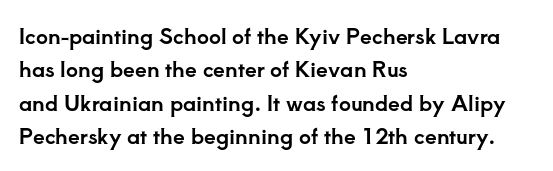
Q: Is the text italic (slanted)? A: No, it is upright.
Q: Is the text underlined? A: No.
Q: How is the paragraph aligned? A: Left-aligned.
Q: Is the spacing between letters normal or unusually wide? A: Normal.
Q: Is the spacing between lines tight, normal or loose? A: Normal.
